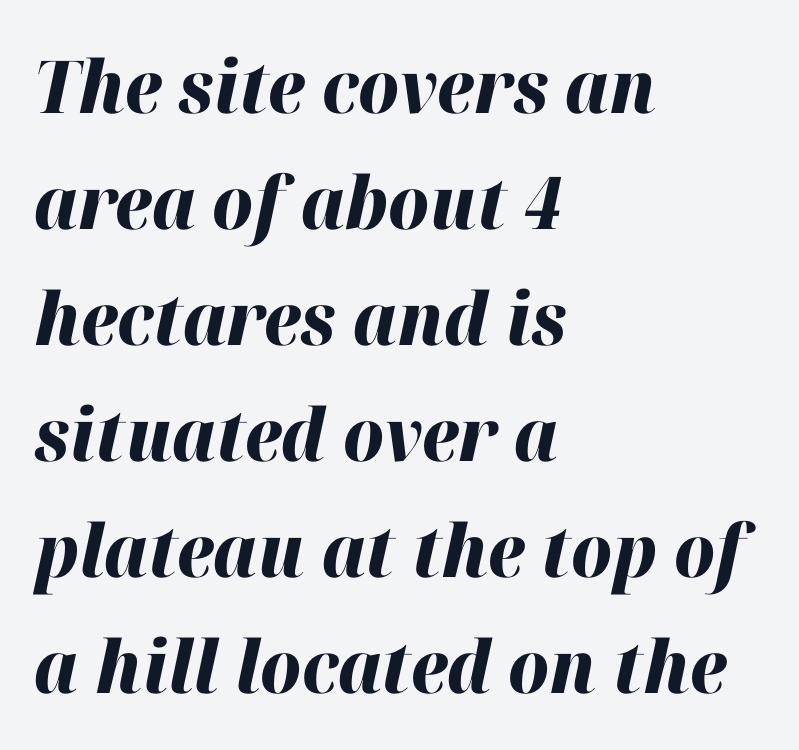
The image shows 73 px heavy type, italic (leaning right); set left-aligned, normal line spacing (1.59x), normal letter spacing, not underlined; high stroke contrast and a medium x-height.
